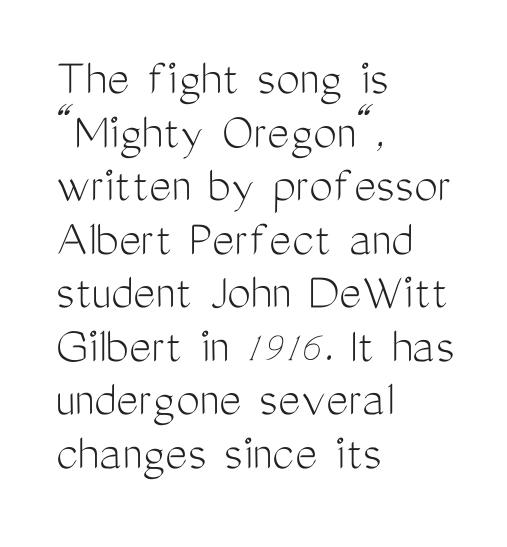
The vertical gap from one line to the next is small. This rendering features lettering with no underline. The paragraph has a hard left edge and a soft right edge. The face used here is proportionally spaced, like ordinary book or web type.
